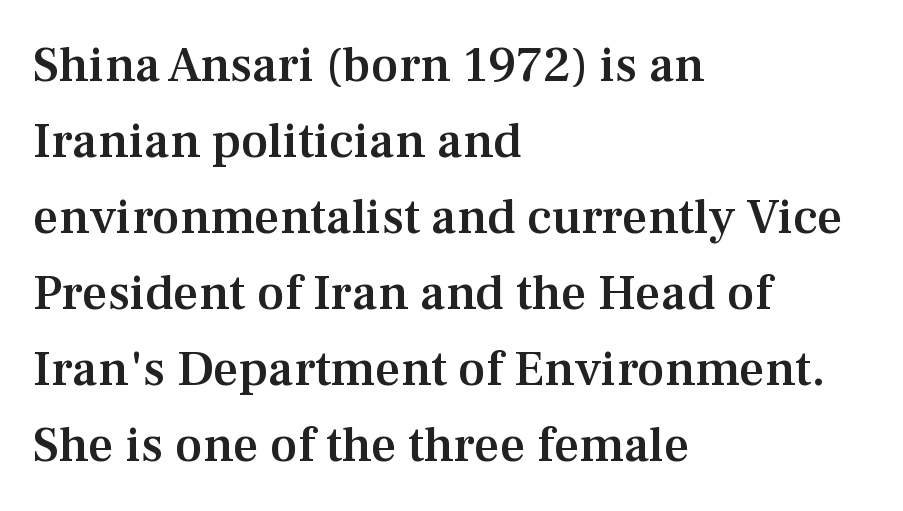
The image shows 50 px semibold serif type, upright; set left-aligned, normal line spacing (1.52x), normal letter spacing, not underlined; medium stroke contrast and a medium x-height.
